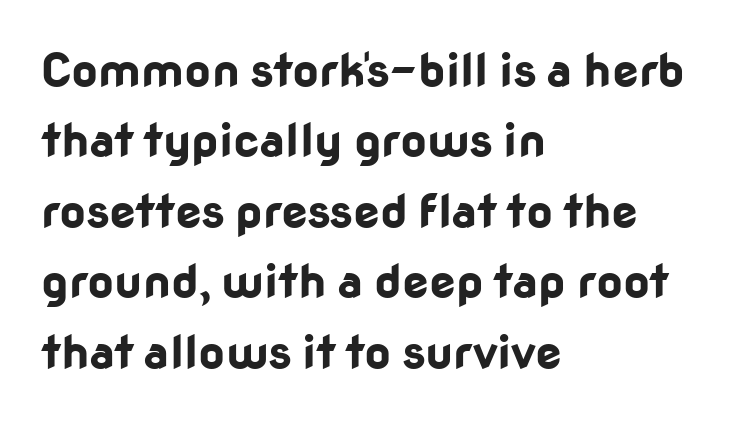
Q: Is the text bold? A: Yes.
Q: Is the text italic (slanted)? A: No, it is upright.
Q: Is the typeface a serif or a sans-serif typeface? A: Sans-serif.
Q: Is the text underlined? A: No.
Q: How is the paragraph aligned? A: Left-aligned.
Q: Is the spacing between letters normal or unusually wide? A: Normal.
Q: Is the spacing between lines tight, normal or loose? A: Normal.
Q: Width (condensed, normal, or wide)? A: Normal.
Q: Stroke contrast? A: Low.
Q: x-height? A: Medium.
Q: Monospaced? A: No.
